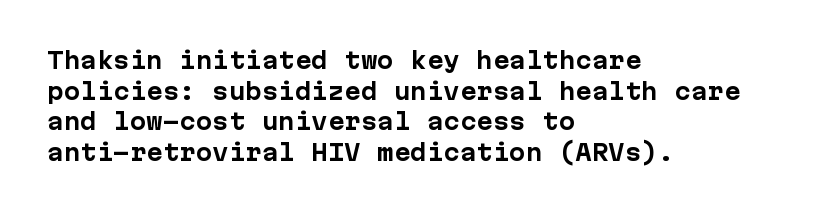
{"italic": "no", "bold": "yes", "underline": "no", "align": "left", "line_spacing": "normal", "line_spacing_ratio": 1.39, "letter_spacing": "normal", "letter_spacing_em": 0.0, "glyph_px": 22}
